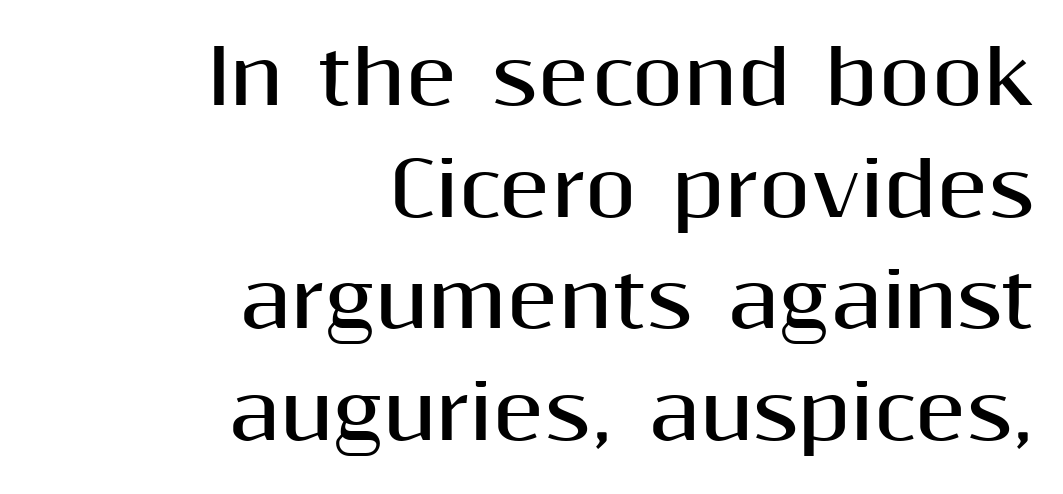
Q: Is the text bold? A: Yes.
Q: Is the text italic (slanted)? A: No, it is upright.
Q: Is the typeface a serif or a sans-serif typeface? A: Sans-serif.
Q: Is the text underlined? A: No.
Q: How is the paragraph aligned? A: Right-aligned.
Q: Is the spacing between letters normal or unusually wide? A: Normal.
Q: Is the spacing between lines tight, normal or loose? A: Normal.
Q: Width (condensed, normal, or wide)? A: Normal.
Q: Stroke contrast? A: Medium.
Q: x-height? A: Medium.
Q: Monospaced? A: No.
